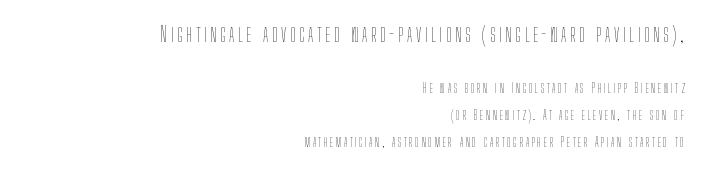
{"italic": "no", "bold": "no", "underline": "no", "align": "right", "line_spacing": "loose", "line_spacing_ratio": 1.95, "larger_block": "first", "size_ratio": 1.5, "glyph_px": 21}
